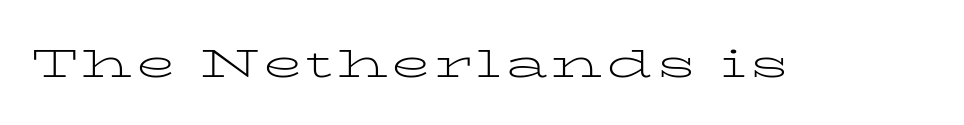
The image shows 40 px light, wide serif type, upright; set not underlined; low stroke contrast and a medium x-height.
